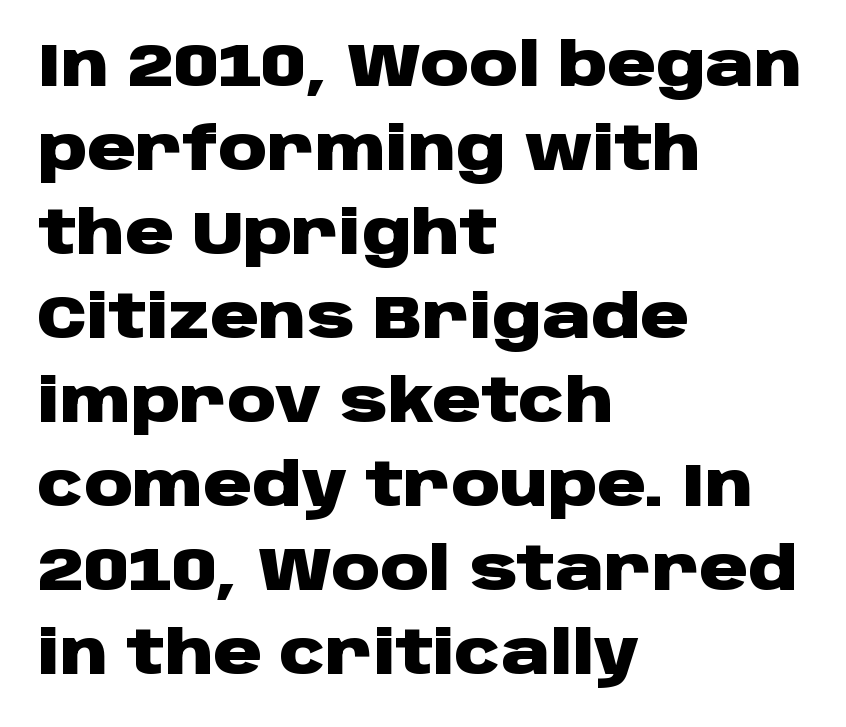
{"serif": "no", "italic": "no", "bold": "yes", "weight": "heavy", "width": "wide", "stroke_contrast": "low", "x_height": "large", "monospaced": "no", "underline": "no", "align": "left", "line_spacing": "normal", "line_spacing_ratio": 1.4, "letter_spacing": "normal", "letter_spacing_em": 0.0, "glyph_px": 60}
